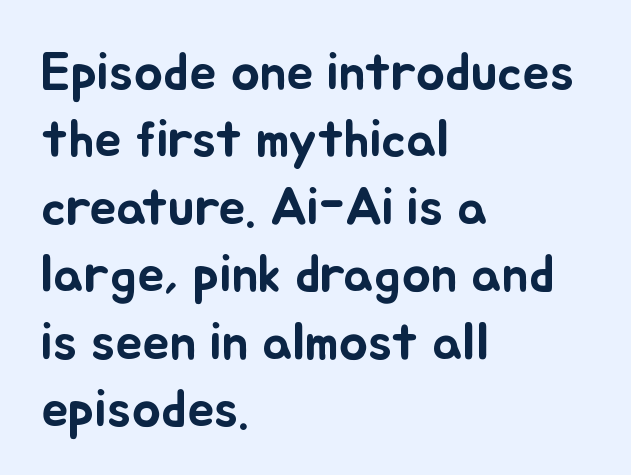
{"italic": "no", "width": "normal", "stroke_contrast": "low", "x_height": "small", "monospaced": "no", "underline": "no", "align": "left", "line_spacing": "normal", "line_spacing_ratio": 1.25, "letter_spacing": "normal", "letter_spacing_em": 0.0, "glyph_px": 54}
